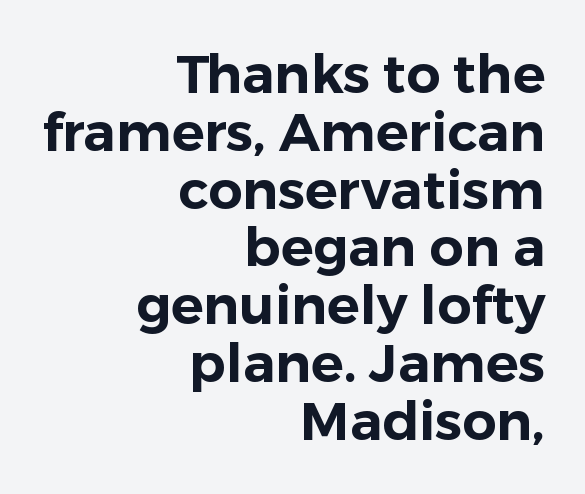
{"serif": "no", "italic": "no", "width": "normal", "stroke_contrast": "low", "x_height": "medium", "monospaced": "no", "underline": "no", "align": "right", "line_spacing": "tight", "line_spacing_ratio": 1.07, "letter_spacing": "normal", "letter_spacing_em": 0.0, "glyph_px": 54}
